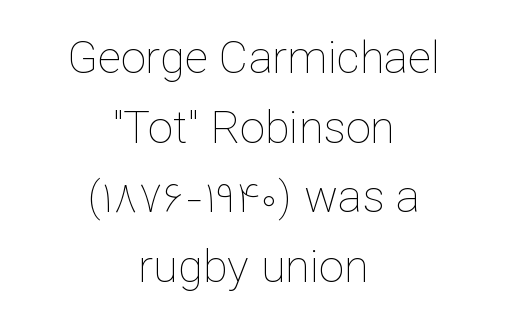
Q: Is the text bold? A: No.
Q: Is the text italic (slanted)? A: No, it is upright.
Q: Is the text underlined? A: No.
Q: How is the paragraph aligned? A: Centered.
Q: Is the spacing between letters normal or unusually wide? A: Normal.
Q: Is the spacing between lines tight, normal or loose? A: Normal.
Q: Width (condensed, normal, or wide)? A: Normal.
Q: Stroke contrast? A: Low.
Q: x-height? A: Medium.
Q: Monospaced? A: No.
